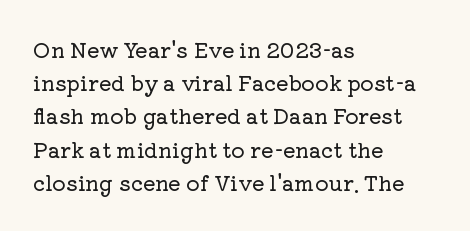
Q: Is the text italic (slanted)? A: No, it is upright.
Q: Is the text underlined? A: No.
Q: How is the paragraph aligned? A: Left-aligned.
Q: Is the spacing between letters normal or unusually wide? A: Normal.
Q: Is the spacing between lines tight, normal or loose? A: Normal.
